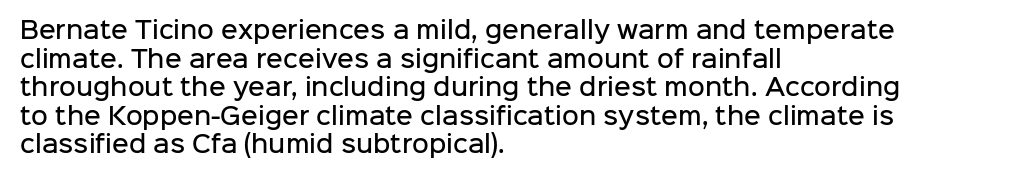
{"italic": "no", "bold": "semi", "underline": "no", "align": "left", "line_spacing_ratio": 1.24, "letter_spacing": "normal", "letter_spacing_em": 0.0, "glyph_px": 23}
